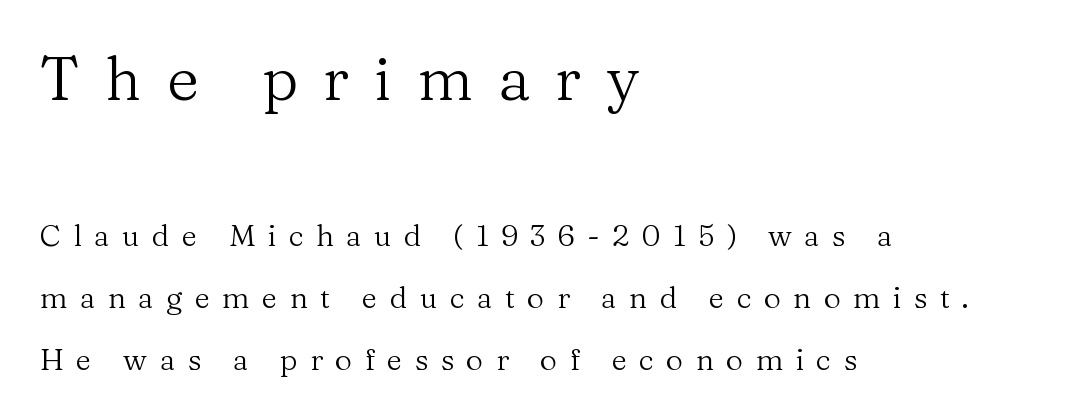
{"serif": "yes", "italic": "no", "bold": "no", "weight": "regular", "width": "normal", "stroke_contrast": "medium", "x_height": "medium", "monospaced": "no", "underline": "no", "align": "left", "line_spacing": "loose", "line_spacing_ratio": 2.08, "letter_spacing": "wide", "letter_spacing_em": 0.41, "larger_block": "first", "size_ratio": 2.03, "glyph_px": 61}
